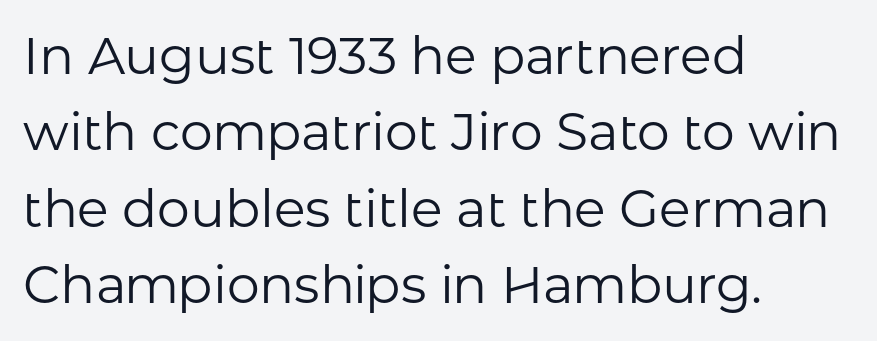
Q: Is the text bold? A: No.
Q: Is the text italic (slanted)? A: No, it is upright.
Q: Is the typeface a serif or a sans-serif typeface? A: Sans-serif.
Q: Is the text underlined? A: No.
Q: How is the paragraph aligned? A: Left-aligned.
Q: Is the spacing between letters normal or unusually wide? A: Normal.
Q: Is the spacing between lines tight, normal or loose? A: Normal.
Q: Width (condensed, normal, or wide)? A: Normal.
Q: Stroke contrast? A: Low.
Q: x-height? A: Medium.
Q: Monospaced? A: No.
